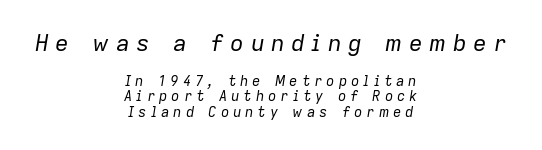
The image shows 23 px text type, italic (leaning right); set centered, tight line spacing (1.11x), unusually wide letter spacing (+0.28 em), not underlined; the first (top) block is 1.64x larger.
